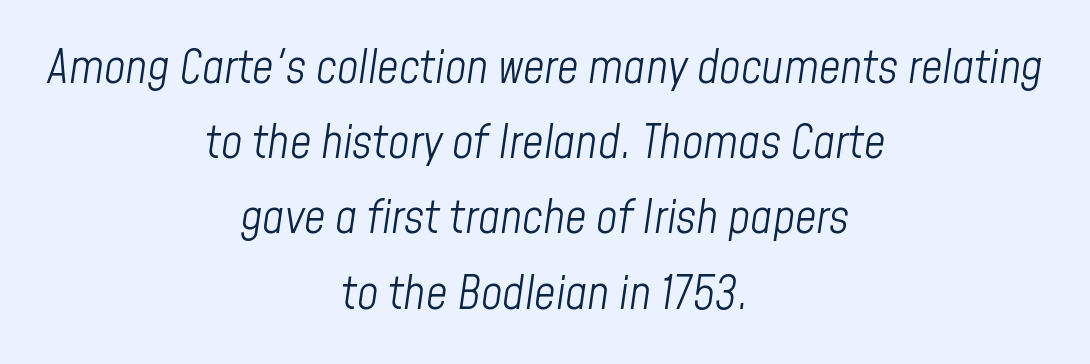
This sample has the flowing, uneven cadence of proportional lettering. The strip under each line holds only bare page. Compared with typical paragraphs, the rows here are spaced about the same. Is the block centered? Yes — each line is placed symmetrically about the middle. The letterforms sit shoulder to shoulder at normal distance. Designer's note — italics engaged.
